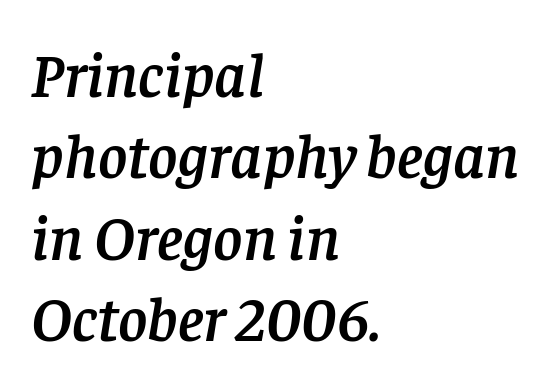
All the whitespace from short lines collects on the right. The lettering tilts uniformly, giving the passage an italic look. Evenly set lines give the paragraph a standard silhouette. The specimen omits any rule beneath the text block's lines.
